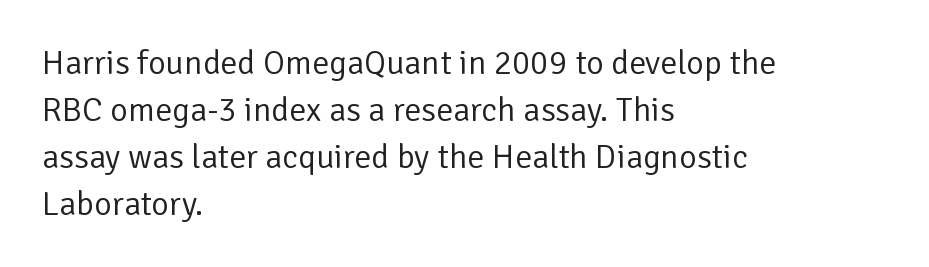
{"serif": "no", "italic": "no", "bold": "no", "weight": "regular", "width": "normal", "stroke_contrast": "low", "x_height": "medium", "monospaced": "no", "underline": "no", "align": "left", "line_spacing": "normal", "line_spacing_ratio": 1.38, "letter_spacing": "normal", "letter_spacing_em": 0.0, "glyph_px": 34}
